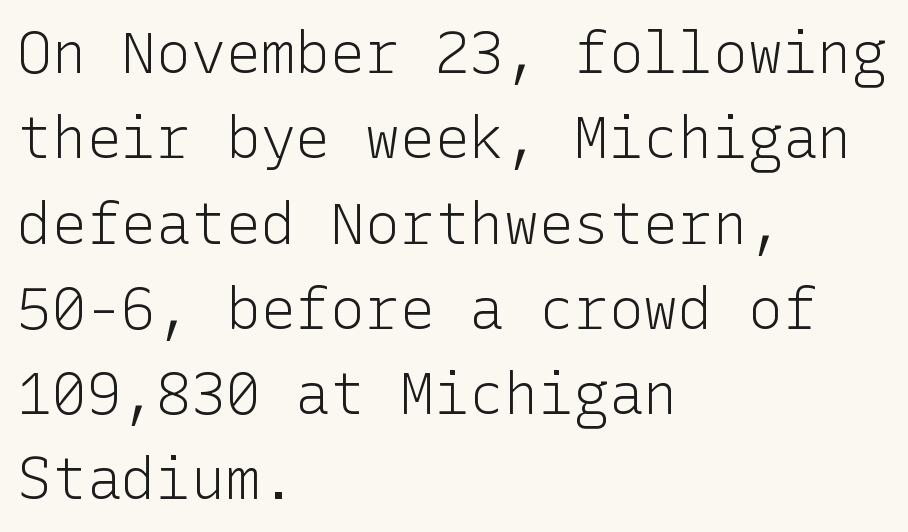
Q: Is the text bold? A: No.
Q: Is the text italic (slanted)? A: No, it is upright.
Q: Is the typeface a serif or a sans-serif typeface? A: Sans-serif.
Q: Is the text underlined? A: No.
Q: How is the paragraph aligned? A: Left-aligned.
Q: Is the spacing between letters normal or unusually wide? A: Normal.
Q: Is the spacing between lines tight, normal or loose? A: Normal.
Q: Width (condensed, normal, or wide)? A: Normal.
Q: Stroke contrast? A: Low.
Q: x-height? A: Medium.
